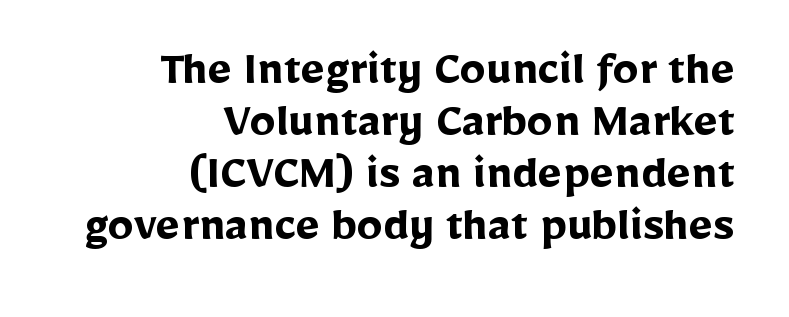
Q: Is the text bold? A: Yes.
Q: Is the text italic (slanted)? A: No, it is upright.
Q: Is the typeface a serif or a sans-serif typeface? A: Sans-serif.
Q: Is the text underlined? A: No.
Q: How is the paragraph aligned? A: Right-aligned.
Q: Is the spacing between letters normal or unusually wide? A: Normal.
Q: Is the spacing between lines tight, normal or loose? A: Tight.
Q: Width (condensed, normal, or wide)? A: Normal.
Q: Stroke contrast? A: Low.
Q: x-height? A: Medium.
Q: Monospaced? A: No.
